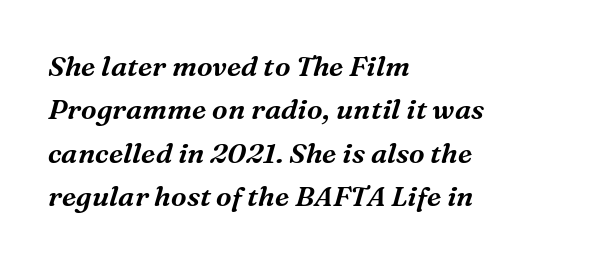
Does the lettering tilt? It does — this is italic. The letters carry serifs — small finishing strokes at the ends of their stems. These lines are set flush left with a ragged right edge. The letters advance in unequal steps, a hallmark of proportional type. Look at the tracking — it's just the regular setting, nothing added. Honestly, the row spacing looks completely unremarkable.
